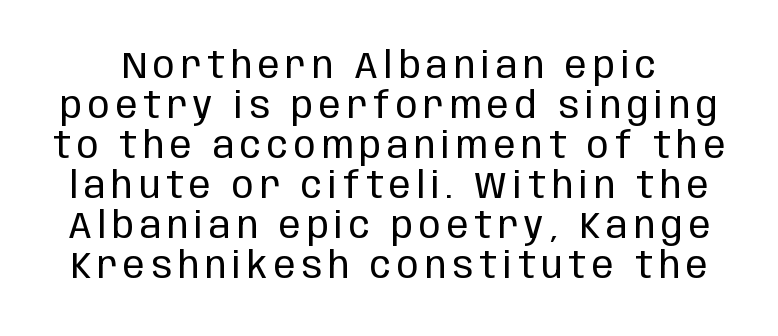
Q: Is the text bold? A: No.
Q: Is the text italic (slanted)? A: No, it is upright.
Q: Is the typeface a serif or a sans-serif typeface? A: Sans-serif.
Q: Is the text underlined? A: No.
Q: Is the spacing between lines tight, normal or loose? A: Tight.
Q: Width (condensed, normal, or wide)? A: Condensed.
Q: Stroke contrast? A: Low.
Q: x-height? A: Large.
Q: Monospaced? A: No.
